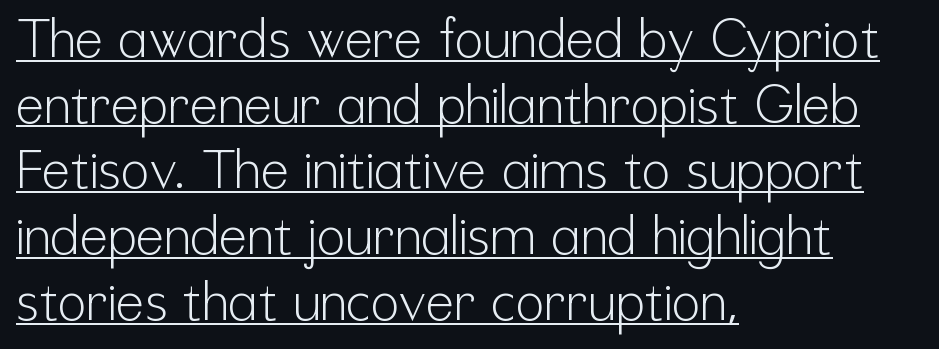
Q: Is the text bold? A: No.
Q: Is the text italic (slanted)? A: No, it is upright.
Q: Is the typeface a serif or a sans-serif typeface? A: Sans-serif.
Q: Is the text underlined? A: Yes.
Q: How is the paragraph aligned? A: Left-aligned.
Q: Is the spacing between letters normal or unusually wide? A: Normal.
Q: Width (condensed, normal, or wide)? A: Condensed.
Q: Stroke contrast? A: Low.
Q: x-height? A: Medium.
Q: Monospaced? A: No.
